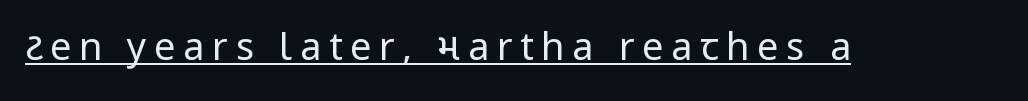
The image shows 38 px regular-weight, condensed sans-serif type, upright; set unusually wide letter spacing (+0.2 em), underlined; low stroke contrast and a large x-height.
